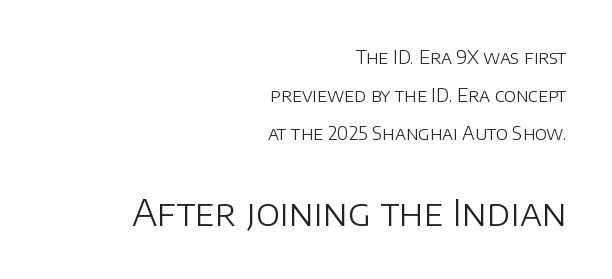
{"serif": "no", "italic": "no", "bold": "no", "weight": "light", "width": "normal", "stroke_contrast": "low", "x_height": "large", "monospaced": "no", "underline": "no", "align": "right", "line_spacing": "loose", "line_spacing_ratio": 2.11, "letter_spacing": "normal", "letter_spacing_em": 0.0, "larger_block": "second", "size_ratio": 2.0, "glyph_px": 36}
